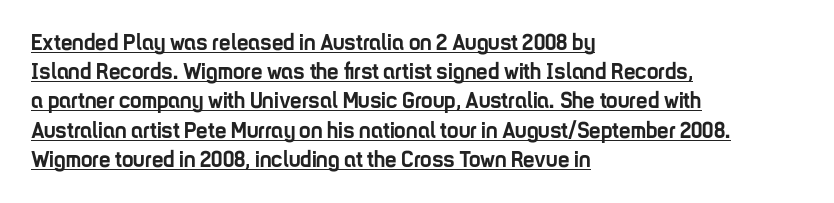
Compared with a centered layout, this one pins lines to the left instead. Caption: standard tracking, unaltered. The glyphs are accompanied by a horizontal stroke just below them. The letters stand straight up with perfectly vertical stems. Rows of type keep a routine distance in the vertical direction.
